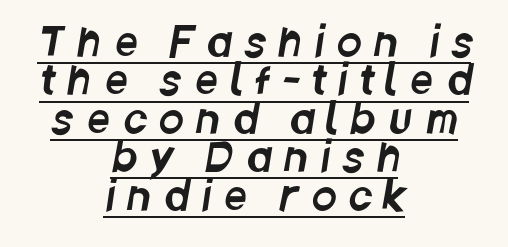
The image shows 40 px condensed sans-serif type; set centered, tight line spacing (0.96x), unusually wide letter spacing (+0.33 em), underlined; low stroke contrast and a large x-height.
